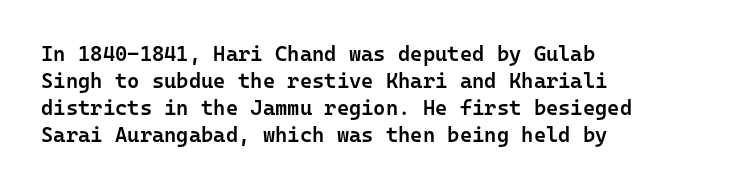
Q: Is the text bold? A: Semi-bold.
Q: Is the text italic (slanted)? A: No, it is upright.
Q: Is the text underlined? A: No.
Q: How is the paragraph aligned? A: Left-aligned.
Q: Is the spacing between letters normal or unusually wide? A: Normal.
Q: Is the spacing between lines tight, normal or loose? A: Normal.
